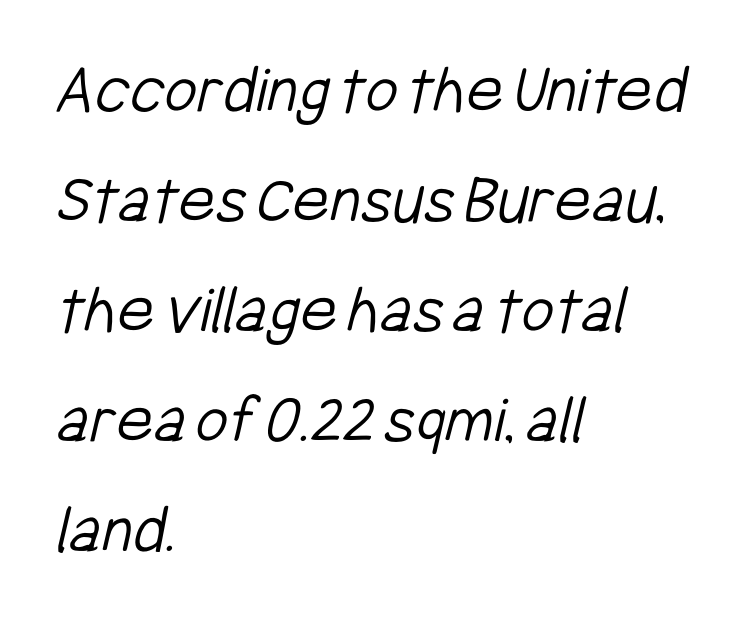
Q: Is the text bold? A: No.
Q: Is the typeface a serif or a sans-serif typeface? A: Sans-serif.
Q: Is the text underlined? A: No.
Q: How is the paragraph aligned? A: Left-aligned.
Q: Is the spacing between letters normal or unusually wide? A: Normal.
Q: Is the spacing between lines tight, normal or loose? A: Normal.
Q: Width (condensed, normal, or wide)? A: Condensed.
Q: Stroke contrast? A: Low.
Q: x-height? A: Medium.
Q: Monospaced? A: No.
